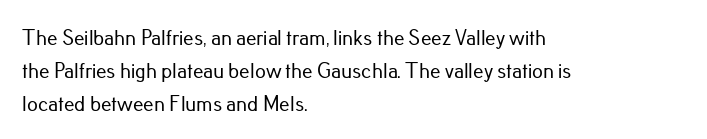
Q: Is the text italic (slanted)? A: No, it is upright.
Q: Is the text underlined? A: No.
Q: How is the paragraph aligned? A: Left-aligned.
Q: Is the spacing between letters normal or unusually wide? A: Normal.
Q: Is the spacing between lines tight, normal or loose? A: Normal.
